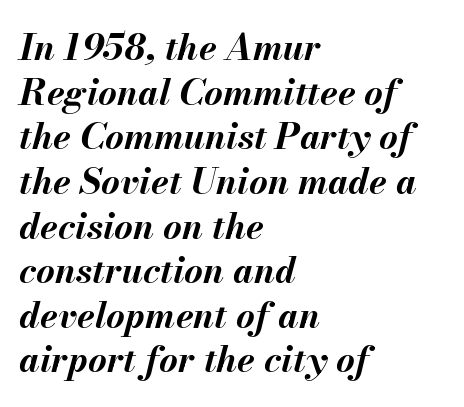
Standard letterfit; no display-style spreading of the glyphs. Underline: absent. Here the designer chose a conventional face with non-uniform glyph widths. Students, this is bold: see how much ink each stroke carries. The compositor pushed each line to the left boundary.
